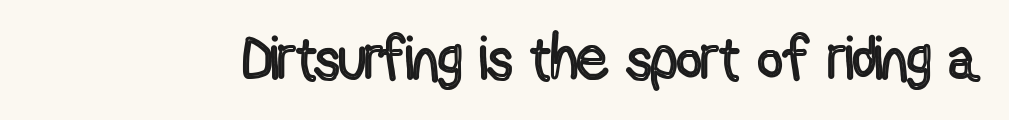
Q: Is the text italic (slanted)? A: No, it is upright.
Q: Is the text underlined? A: No.
Q: Is the spacing between letters normal or unusually wide? A: Normal.
Q: Width (condensed, normal, or wide)? A: Condensed.
Q: x-height? A: Medium.
Q: Monospaced? A: No.
